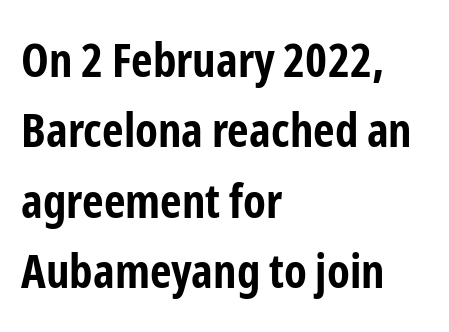
The axis of the letterforms is exactly vertical. How are the letters spaced? Ordinarily, with no added tracking. Successive baselines arrive at the customary interval. Varying glyph widths throughout — classic text-font behaviour.
